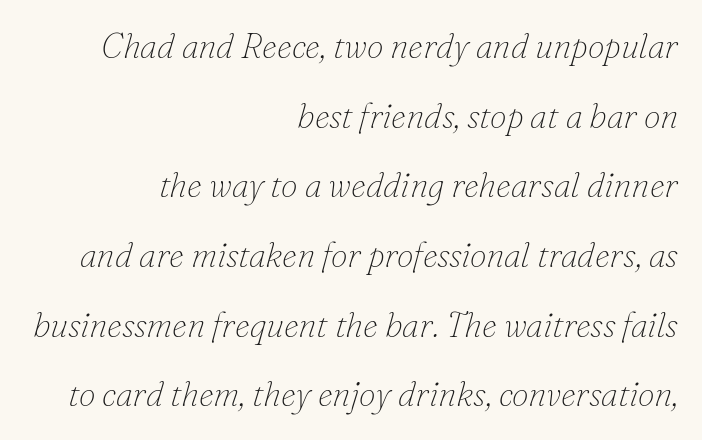
The image shows 34 px thin serif type, italic (leaning right); set right-aligned, loose line spacing (2.05x), normal letter spacing, not underlined; low stroke contrast and a small x-height.
